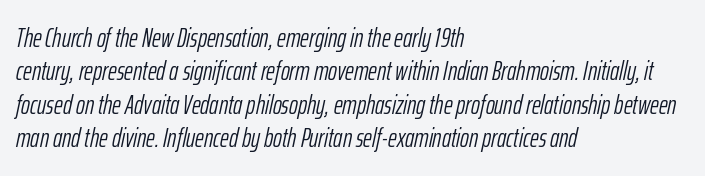
{"italic": "yes", "lean": "right", "slant_degrees": 12, "bold": "no", "underline": "no", "align": "left", "line_spacing_ratio": 1.24, "letter_spacing": "normal", "letter_spacing_em": 0.0, "glyph_px": 27}
